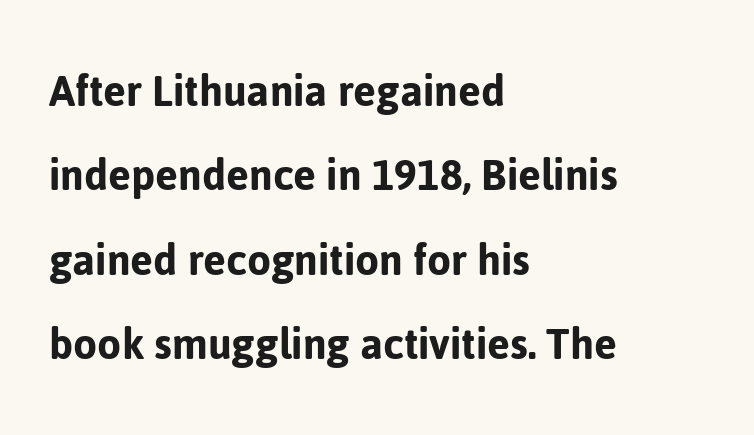
{"serif": "no", "italic": "no", "width": "normal", "stroke_contrast": "low", "x_height": "medium", "monospaced": "no", "underline": "no", "align": "left", "line_spacing_ratio": 1.72, "letter_spacing": "normal", "letter_spacing_em": 0.0, "glyph_px": 49}
